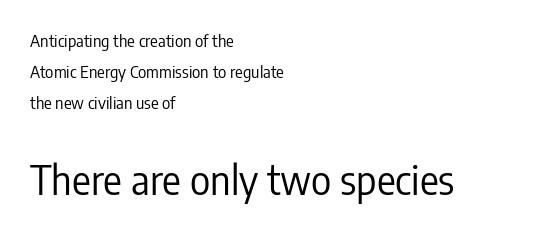
{"serif": "no", "italic": "no", "bold": "no", "weight": "regular", "width": "condensed", "stroke_contrast": "low", "x_height": "medium", "monospaced": "no", "underline": "no", "align": "left", "line_spacing": "loose", "line_spacing_ratio": 1.93, "letter_spacing": "normal", "letter_spacing_em": 0.0, "larger_block": "second", "size_ratio": 2.44, "glyph_px": 39}
